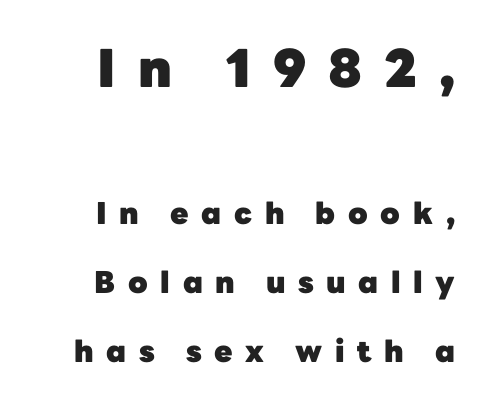
The image shows 52 px heavy sans-serif type, upright; set right-aligned, loose line spacing (2.31x), unusually wide letter spacing (+0.42 em), not underlined; the first (top) block is 1.73x larger; low stroke contrast and a medium x-height.
